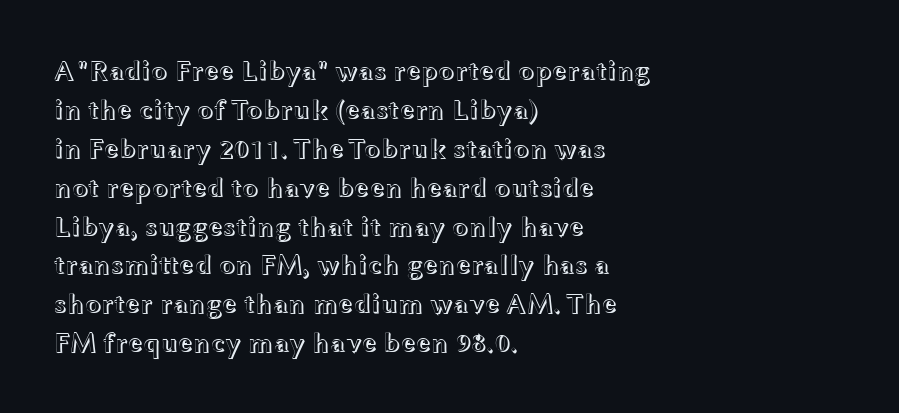
This block has exactly the height ordinary leading produces. The specimen reads as upright at a glance. Letters rest on an invisible, unmarked baseline. Compared with typical body copy, the letter spacing here is the same.
